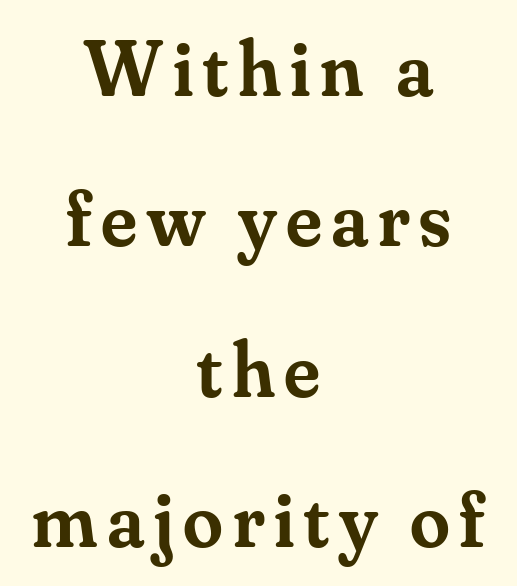
The image shows 80 px semibold serif type, upright; set centered, line spacing 1.88x, not underlined; medium stroke contrast and a small x-height.
